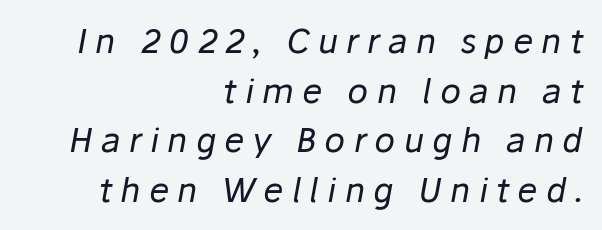
The image shows 34 px regular-weight type, italic (leaning right); set right-aligned, normal line spacing (1.46x), unusually wide letter spacing (+0.24 em), not underlined; low stroke contrast and a medium x-height.
